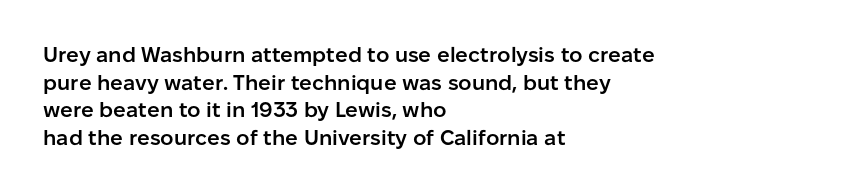
{"italic": "no", "bold": "semi", "underline": "no", "align": "left", "line_spacing": "normal", "line_spacing_ratio": 1.31, "letter_spacing": "normal", "letter_spacing_em": 0.0, "glyph_px": 21}
